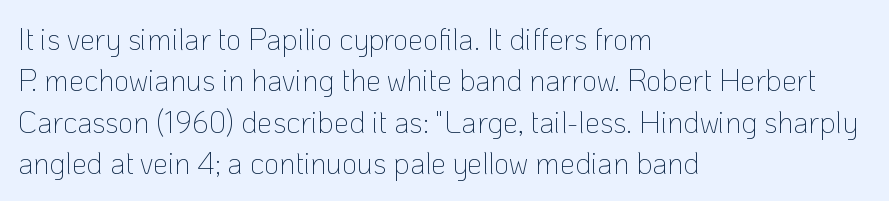
The rendering keeps characters at their native spacing. The baseline area is clear. Does the lettering tilt? It doesn't — this is upright. To sum up the face: it is a sans, with no serifs. Horizontal bands of white between lines are of average thickness. The typeface has the unassuming heft of standard copy or less.
